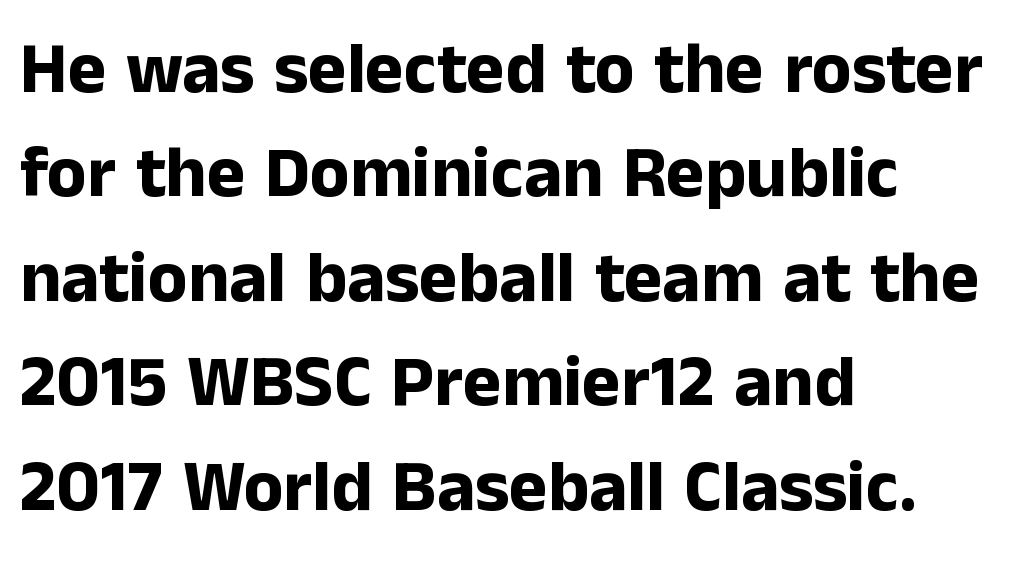
The image shows 73 px bold sans-serif type, upright; set left-aligned, normal line spacing (1.43x), normal letter spacing, not underlined; low stroke contrast and a medium x-height.
